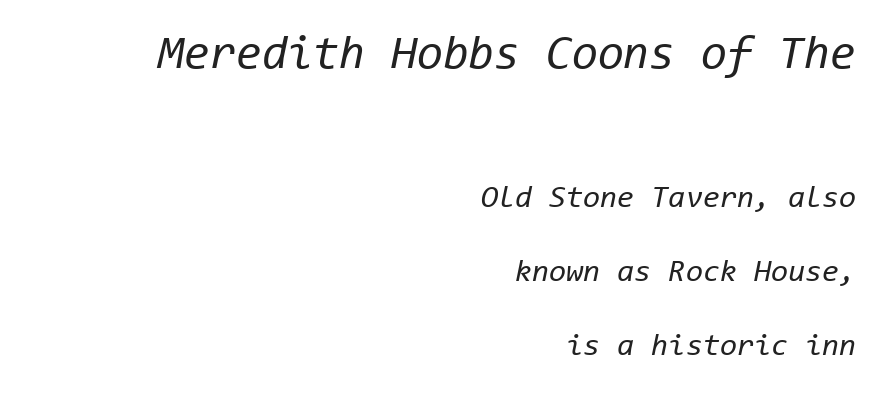
The paragraph has a hard right edge and a soft left edge. Every character here occupies the same horizontal width, giving the sample a typewriter-like rhythm. Each row of text sits above clean, open space. You can tell it's italic because the verticals aren't actually vertical. The gaps between neighbouring characters are ordinary and unremarkable.
